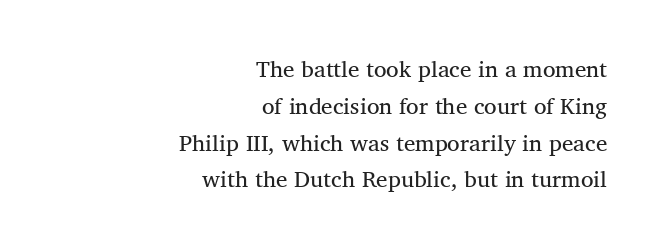
The image shows 23 px text type; set right-aligned, normal line spacing (1.6x), normal letter spacing, not underlined.
